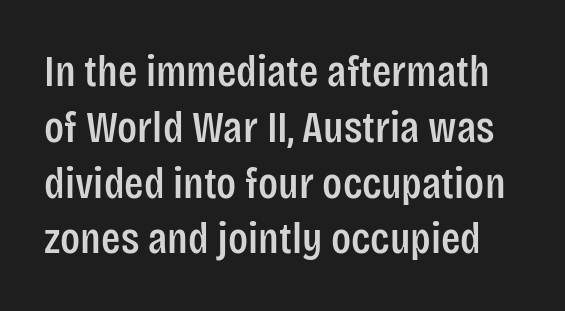
{"serif": "no", "italic": "no", "width": "condensed", "stroke_contrast": "low", "x_height": "large", "monospaced": "no", "underline": "no", "line_spacing_ratio": 1.24, "letter_spacing": "normal", "letter_spacing_em": 0.0, "glyph_px": 45}
